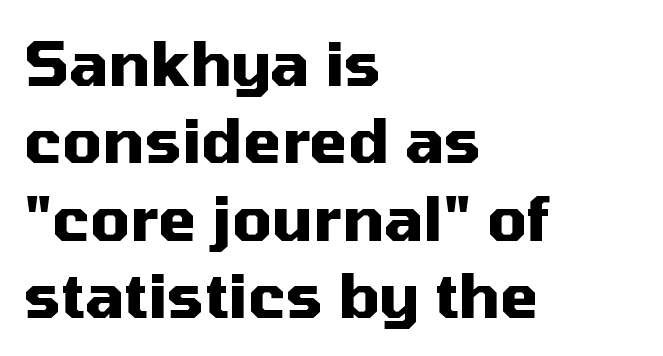
The image shows 62 px heavy sans-serif type, upright; set left-aligned, normal line spacing (1.25x), normal letter spacing, not underlined; medium stroke contrast and a medium x-height.
